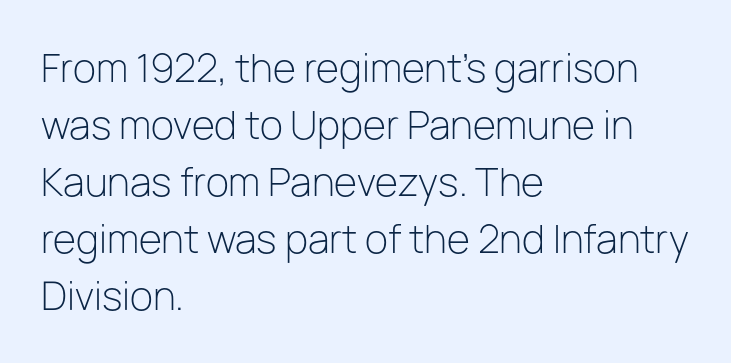
The image shows 38 px light sans-serif type, upright; set left-aligned, normal line spacing (1.5x), normal letter spacing, not underlined; low stroke contrast and a medium x-height.
